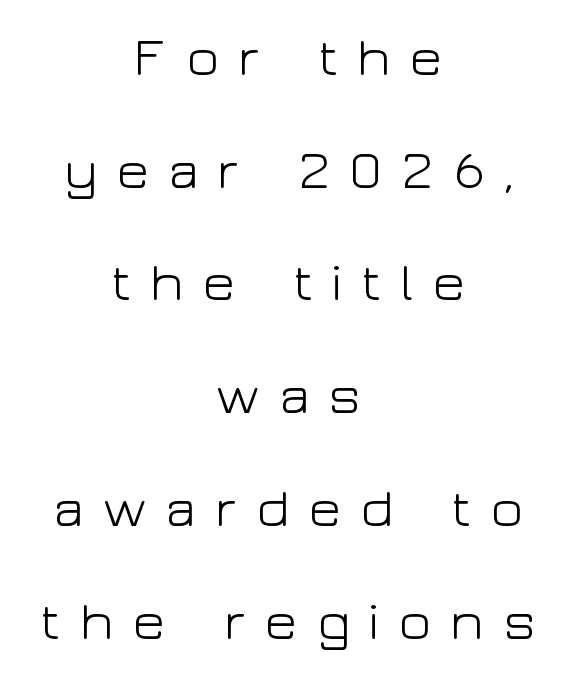
{"serif": "no", "italic": "no", "bold": "no", "weight": "light", "width": "wide", "stroke_contrast": "low", "x_height": "medium", "monospaced": "no", "underline": "no", "align": "center", "line_spacing": "loose", "line_spacing_ratio": 2.05, "letter_spacing": "wide", "letter_spacing_em": 0.32, "glyph_px": 55}
